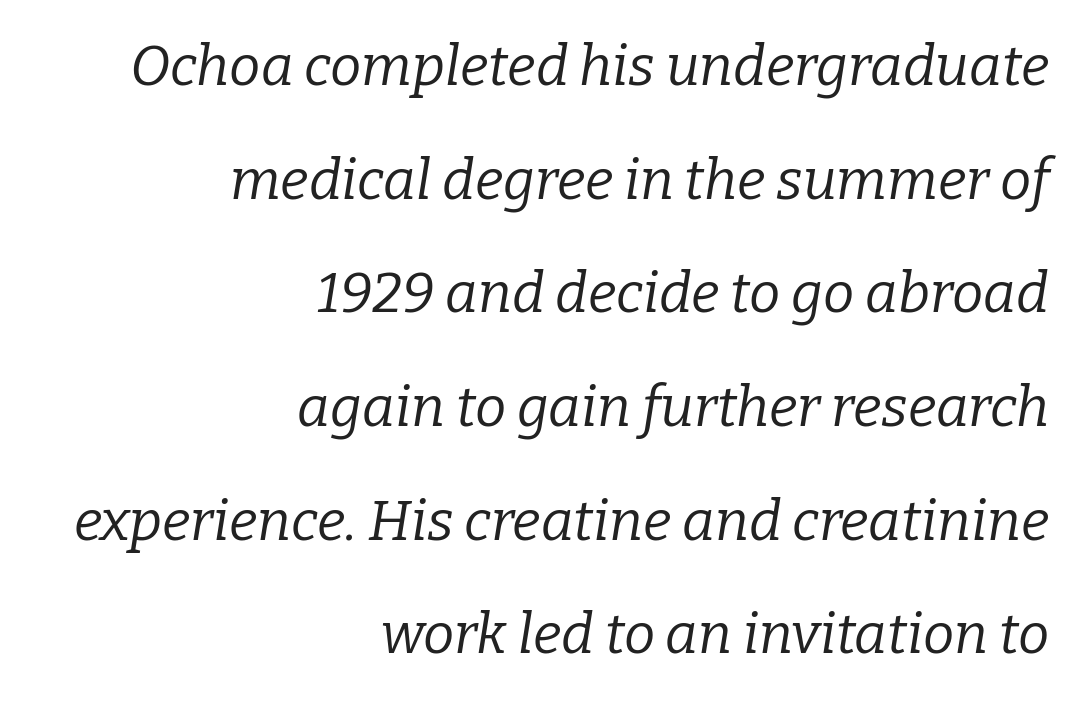
The image shows 56 px regular-weight serif type, italic (leaning right); set right-aligned, loose line spacing (2.03x), normal letter spacing, not underlined; low stroke contrast and a medium x-height.
